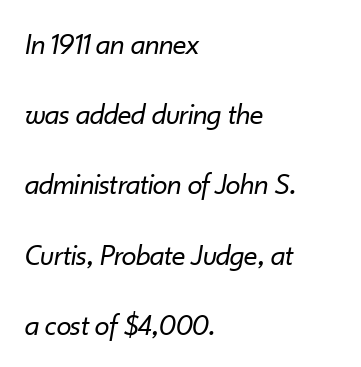
Here the glyphs are tracked normally, forming tight word shapes. Characters are canted at an angle relative to the baseline's perpendicular. Each stroke keeps to a modest, everyday thickness or less. The setting favours the left margin, as ordinary paragraphs usually do. The glyphs are unaccompanied by any horizontal stroke below them. Baseline-to-baseline distance is far greater than the letter height.
